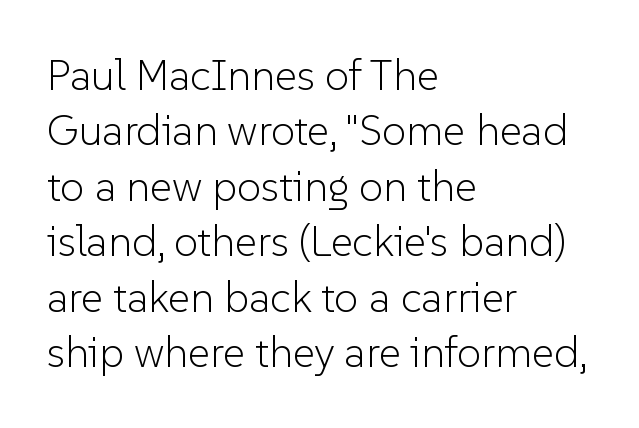
{"serif": "no", "italic": "no", "bold": "no", "weight": "light", "width": "normal", "stroke_contrast": "low", "x_height": "medium", "monospaced": "no", "underline": "no", "align": "left", "line_spacing": "normal", "line_spacing_ratio": 1.29, "letter_spacing": "normal", "letter_spacing_em": 0.0, "glyph_px": 43}
